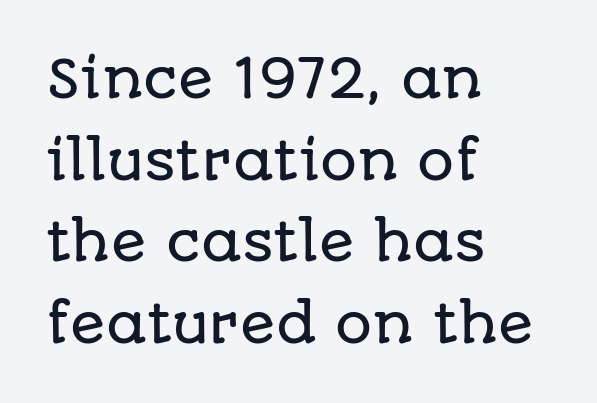
Are there feet on the stems? There aren't — it's a sans. Nope, not italic — everything's standing straight. The face used here is rendered with its standard letterfit. The string is rendered with underlining switched off. A typesetter would call this proportional, since set widths differ per character. Rows of type keep a routine distance in the vertical direction.
